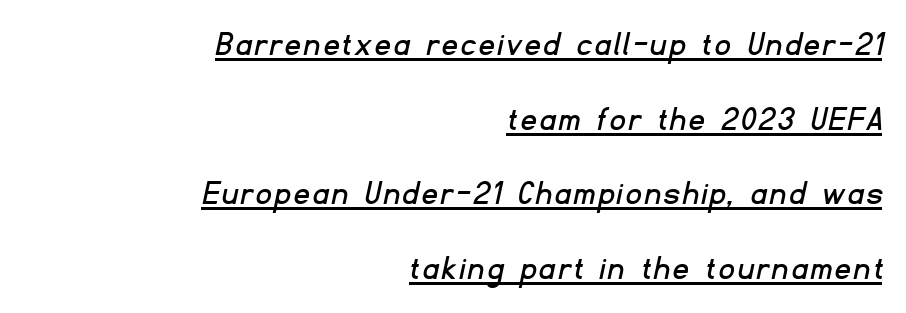
The image shows 36 px sans-serif type; set right-aligned, loose line spacing (2.07x), underlined; low stroke contrast and a small x-height.
